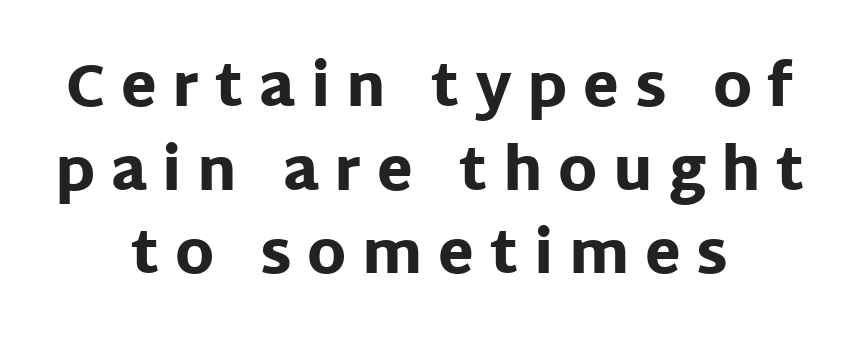
Nothing sits at the stroke ends, so this counts as sans-serif. Line starts and ends both wander, symmetrically. The strip under each line holds only bare page. Between one letter and the next there's a generous, obvious gap. These lines sit exactly where default settings would place them.
